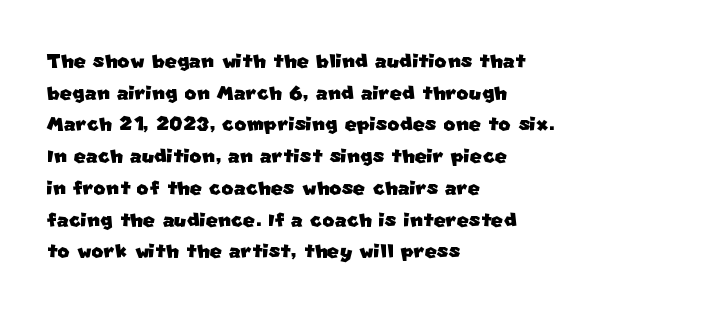
The image shows 26 px text type; set left-aligned, line spacing 1.22x, normal letter spacing, not underlined.
